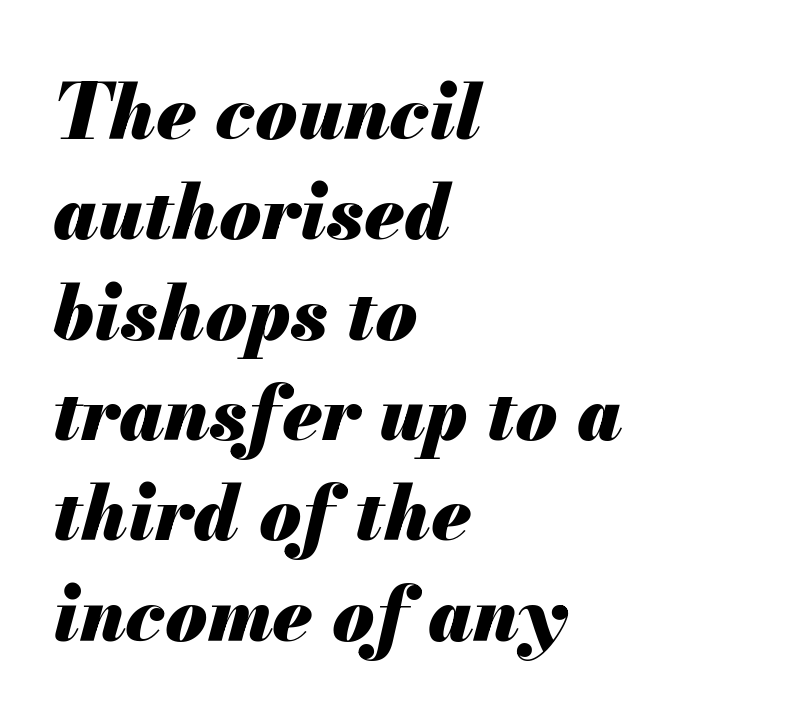
The image shows 76 px heavy type, italic (leaning right); set left-aligned, normal line spacing (1.32x), normal letter spacing, not underlined; medium stroke contrast and a small x-height.
